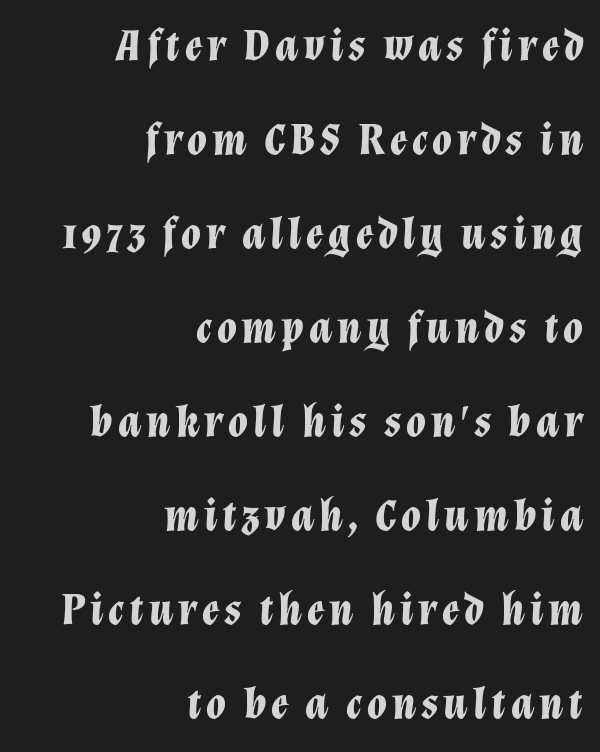
{"italic": "yes", "lean": "right", "slant_degrees": 12, "bold": "yes", "weight": "bold", "width": "normal", "stroke_contrast": "low", "x_height": "medium", "monospaced": "no", "underline": "no", "align": "right", "line_spacing": "loose", "line_spacing_ratio": 2.09, "glyph_px": 45}
